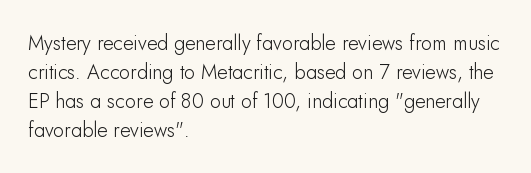
Rows of type keep a routine distance in the vertical direction. Is the block centered? No — it sits flush against the left margin. No italicization has been applied; the sample stays upright. Letters rest on an invisible, unmarked baseline.
